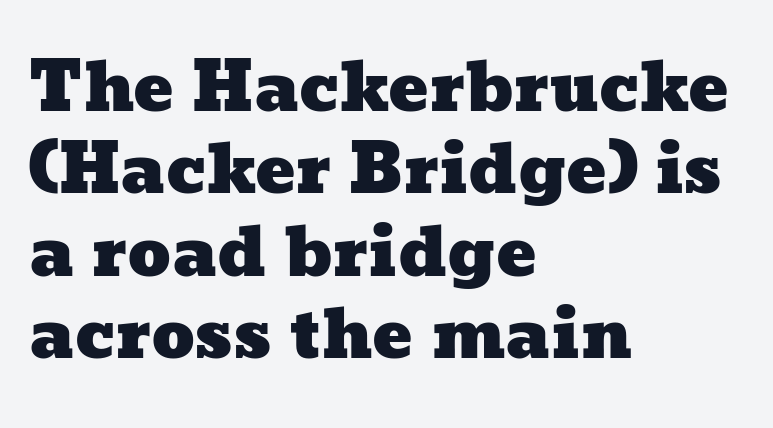
The image shows 67 px wide type; set left-aligned, line spacing 1.23x, normal letter spacing, not underlined; low stroke contrast and a medium x-height.
